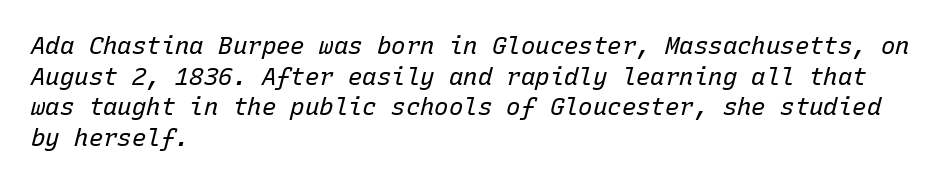
The strokes carry an ordinary text weight at most. In terms of posture, this sample is oblique. The block of text has a typical density, with ordinary space between rows. A bare baseline throughout the passage. Standard letterfit; no display-style spreading of the glyphs. Is the block centered? No — it sits flush against the left margin.
